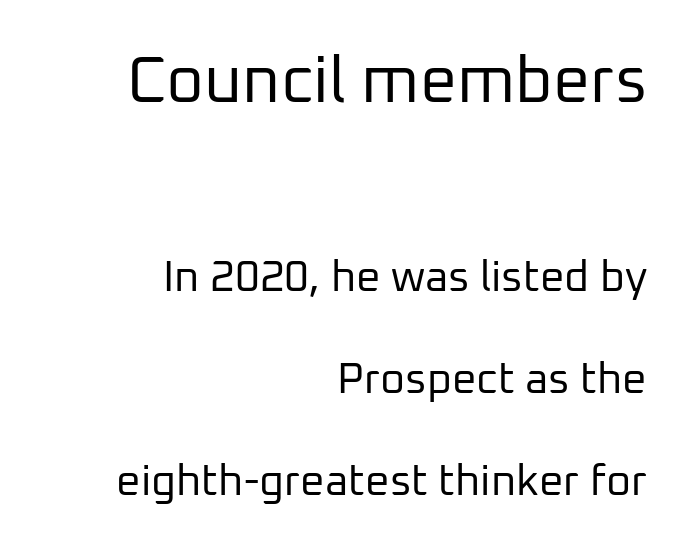
The passage shown is typed in a proportional face where columns would drift. Weight class: somewhere from thin through regular. A student would call this right alignment; a typographer would say flush right, rag left. Every character sits straight up, as roman type does. Leading is clearly above the norm, producing a sparse column.
